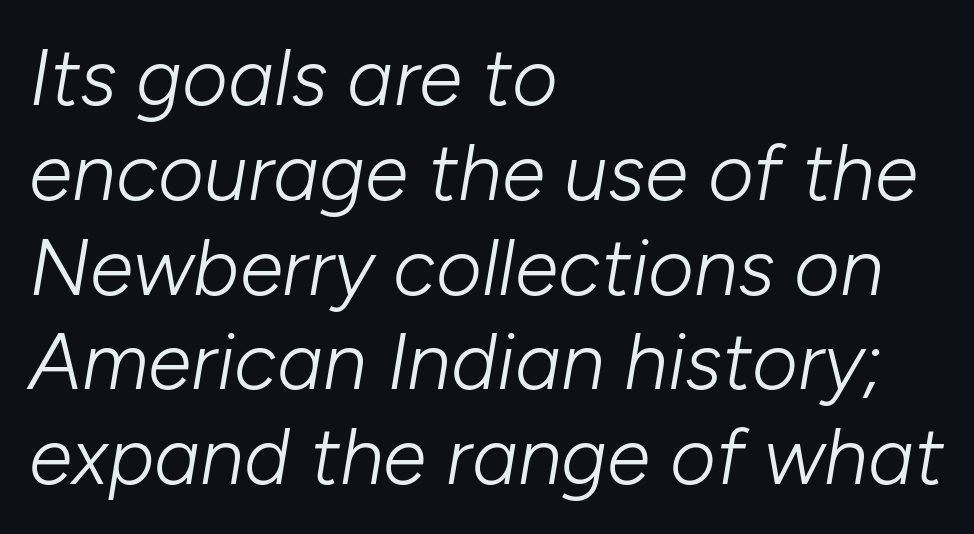
{"italic": "yes", "lean": "right", "slant_degrees": 10, "bold": "no", "weight": "light", "width": "normal", "stroke_contrast": "low", "x_height": "medium", "monospaced": "no", "underline": "no", "align": "left", "line_spacing_ratio": 1.2, "letter_spacing": "normal", "letter_spacing_em": 0.0, "glyph_px": 79}
